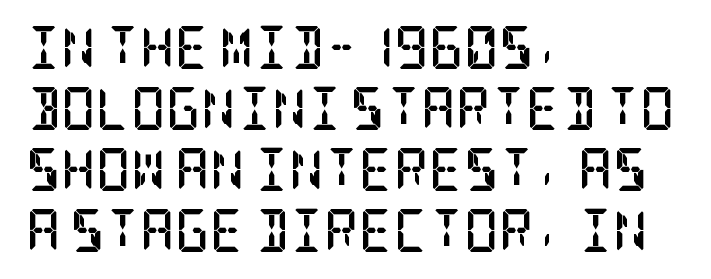
The image shows 43 px semibold, condensed serif type, upright; set left-aligned, normal line spacing (1.42x), normal letter spacing, not underlined; low stroke contrast and a large x-height.
